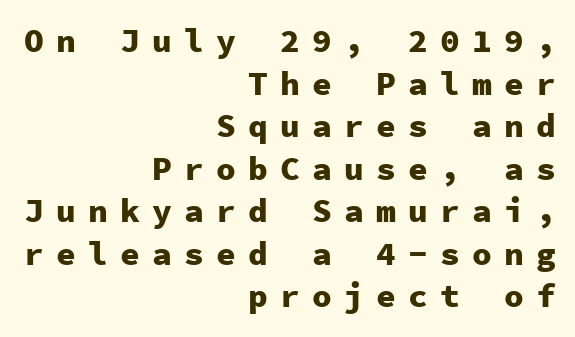
Here the designer chose a console-style face with uniform glyph widths. The lettering stays uniformly vertical, giving the passage a roman look. Between one letter and the next there's a generous, obvious gap. Whoever set this chose a conventional vertical rhythm. The designer went with a sans here, leaving each stem footless. The baseline area is clear.
